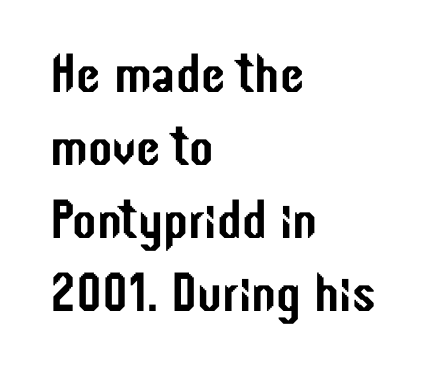
Q: Is the text italic (slanted)? A: No, it is upright.
Q: Is the typeface a serif or a sans-serif typeface? A: Sans-serif.
Q: Is the text underlined? A: No.
Q: How is the paragraph aligned? A: Left-aligned.
Q: Is the spacing between letters normal or unusually wide? A: Normal.
Q: Is the spacing between lines tight, normal or loose? A: Normal.
Q: Width (condensed, normal, or wide)? A: Condensed.
Q: Stroke contrast? A: Low.
Q: x-height? A: Medium.
Q: Monospaced? A: No.
